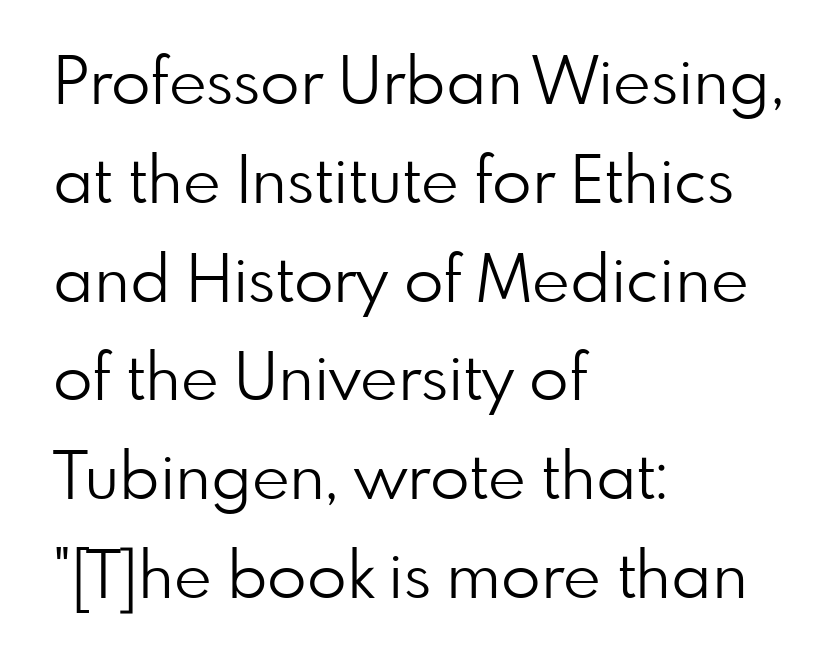
The image shows 65 px light sans-serif type, upright; set left-aligned, normal line spacing (1.52x), normal letter spacing, not underlined; low stroke contrast and a small x-height.
